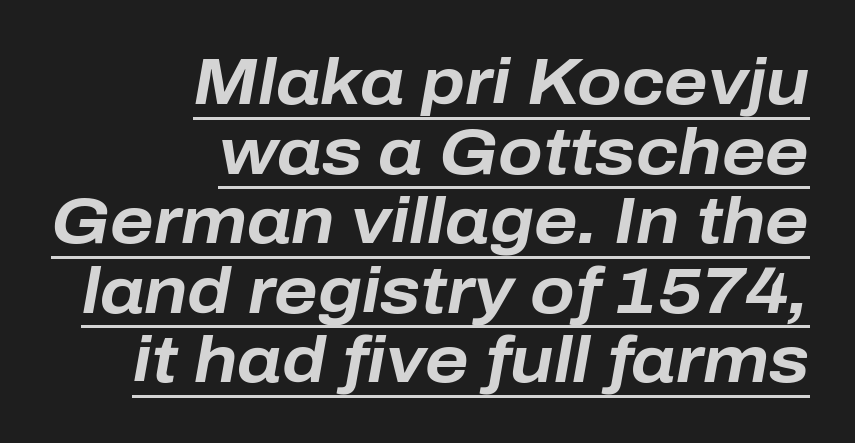
Very little white space separates one row of letters from the next. Look at the stroke-to-counter ratio: heavy, a bold. The words here are underlined. The letters are slanted; this is an italic face. Tracking value appears to be zero — textbook default spacing. Caption: multi-line text, flush right, ragged left.
